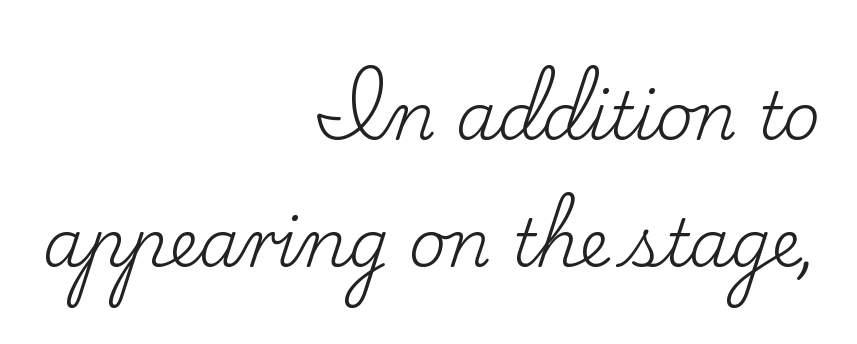
The image shows 65 px regular-weight serif type; set right-aligned, loose line spacing (1.95x), normal letter spacing, not underlined; low stroke contrast and a small x-height.
